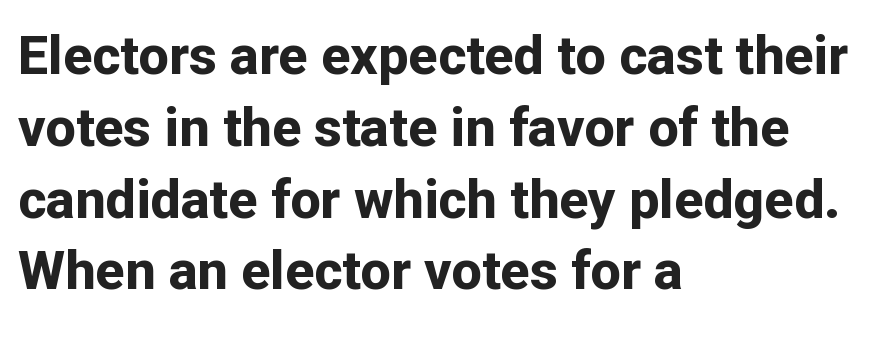
Q: Is the text bold? A: Yes.
Q: Is the text italic (slanted)? A: No, it is upright.
Q: Is the typeface a serif or a sans-serif typeface? A: Sans-serif.
Q: Is the text underlined? A: No.
Q: How is the paragraph aligned? A: Left-aligned.
Q: Is the spacing between letters normal or unusually wide? A: Normal.
Q: Is the spacing between lines tight, normal or loose? A: Normal.
Q: Width (condensed, normal, or wide)? A: Normal.
Q: Stroke contrast? A: Low.
Q: x-height? A: Medium.
Q: Monospaced? A: No.
